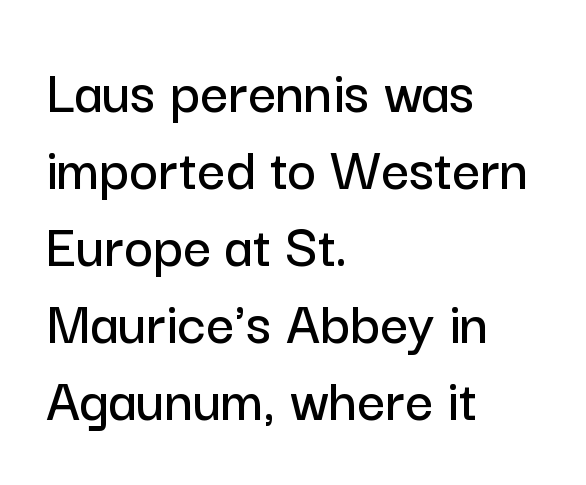
The string is rendered with underlining switched off. The lines are quadded left. The letterforms sit shoulder to shoulder at normal distance. Character widths vary here, with narrow letters taking less room than wide ones. No feet cap the strokes, marking this as sans-serif type. The lettering holds an erect, upright posture throughout.
